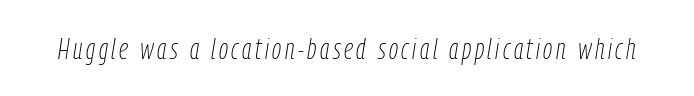
There's an unmistakable incline to the writing here. Proportional: the letters do not fall into vertical columns. Bold? No — there's no thickening of the strokes. The zone under the glyphs is completely vacant.
